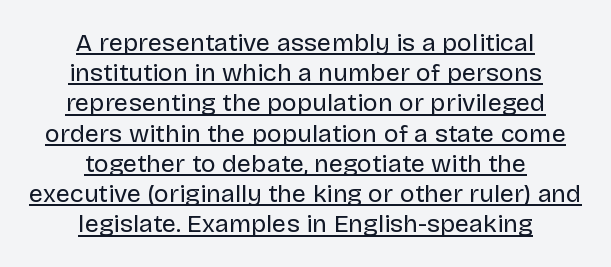
{"italic": "no", "bold": "no", "underline": "yes", "align": "center", "line_spacing_ratio": 1.21, "letter_spacing": "normal", "letter_spacing_em": 0.0, "glyph_px": 25}
